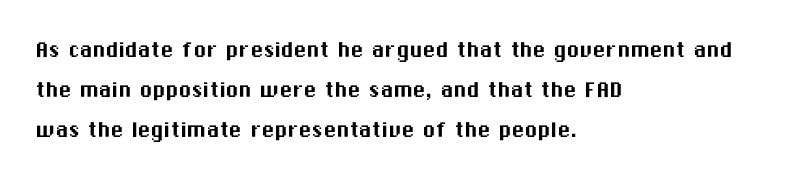
How would I describe the line gaps? Plain and ordinary. Does extra space separate the letters? No, they use regular spacing. These lines stack with their left ends in a neat column. Underlining? Definitely not there. Quick note: not italic, upright.
